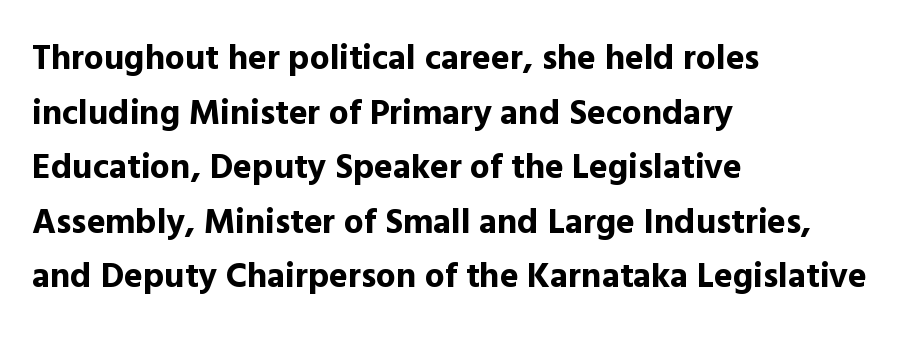
The image shows 35 px bold sans-serif type, upright; set left-aligned, normal line spacing (1.56x), normal letter spacing, not underlined; a medium x-height.
